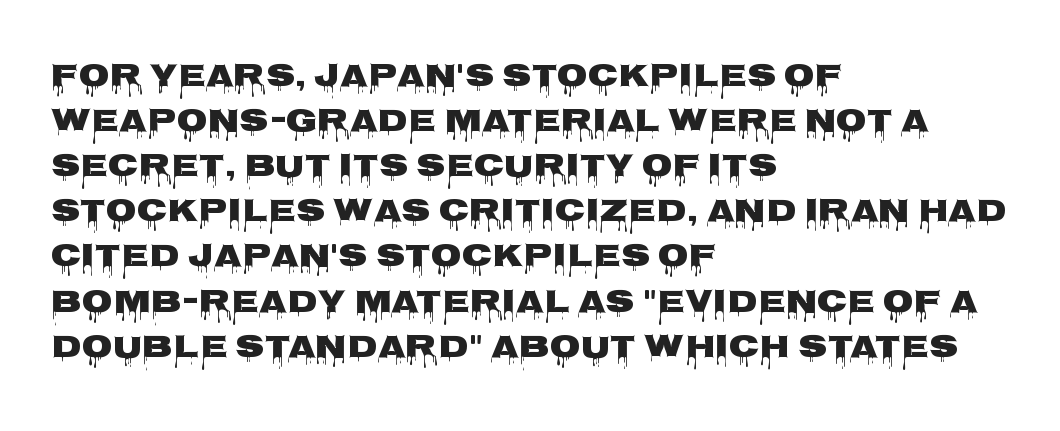
The image shows 32 px heavy, wide sans-serif type, upright; set left-aligned, normal line spacing (1.41x), normal letter spacing, not underlined; low stroke contrast and a large x-height.
